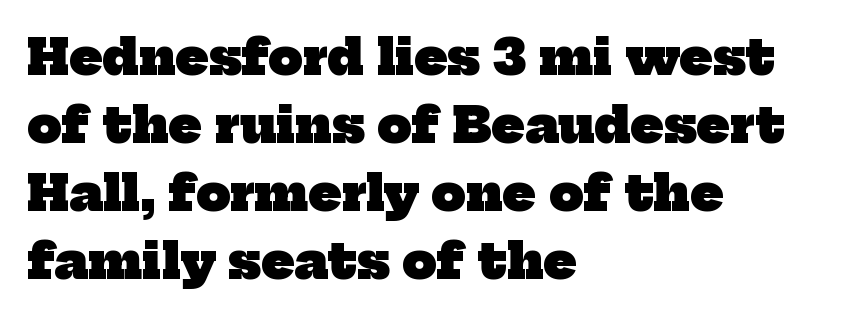
The image shows 48 px heavy serif type; set left-aligned, normal line spacing (1.42x), normal letter spacing, not underlined; low stroke contrast and a medium x-height.
